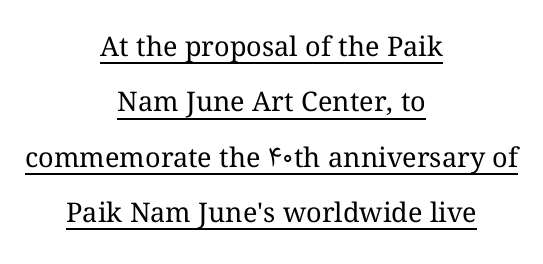
The image shows 27 px text type, upright; set centered, loose line spacing (2.05x), normal letter spacing, underlined.
